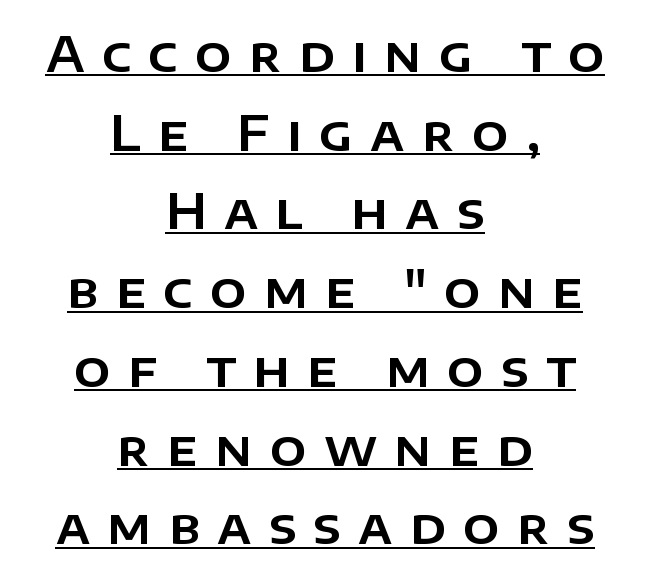
Observe the wide spacing: letters keep a clear distance from each other. Examine the stroke ends and you'll find no serifs. Character widths vary here, with narrow letters taking less room than wide ones. Underlining? Definitely there. Evenly set lines give the paragraph a standard silhouette.
